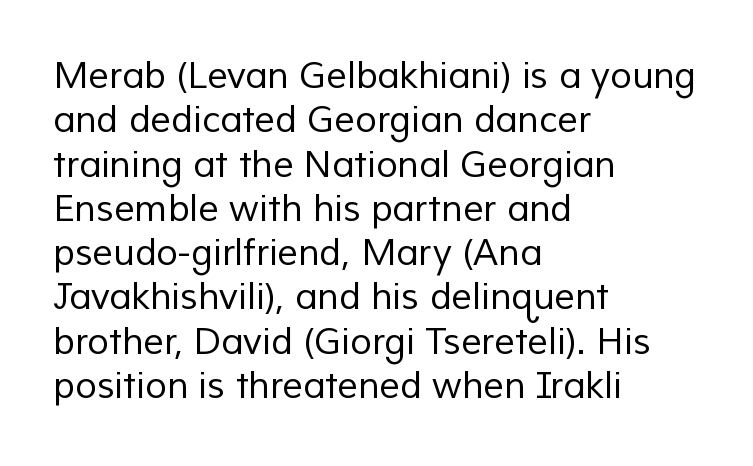
{"serif": "no", "bold": "no", "weight": "regular", "width": "normal", "stroke_contrast": "low", "x_height": "medium", "monospaced": "no", "underline": "no", "align": "left", "line_spacing_ratio": 1.23, "letter_spacing": "normal", "letter_spacing_em": 0.0, "glyph_px": 36}
